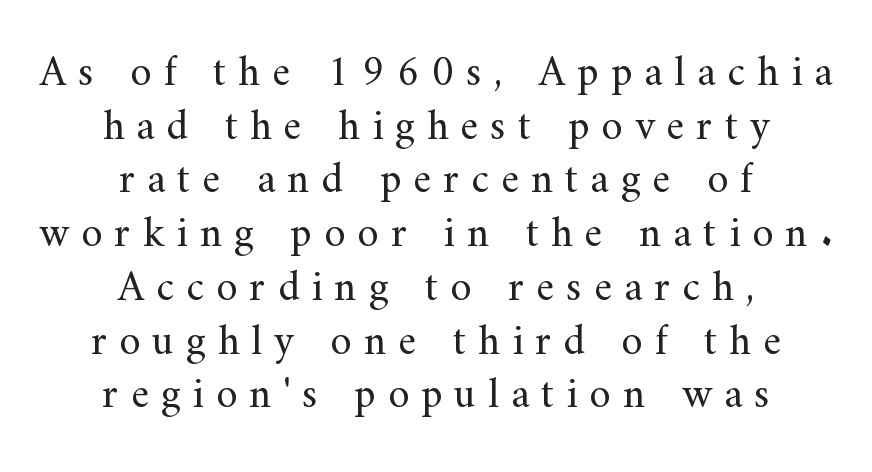
In CSS terms this would be text-align: center. This is the regular roman posture of the typeface. How would I describe the line gaps? Plain and ordinary. The baseline area is clear.
